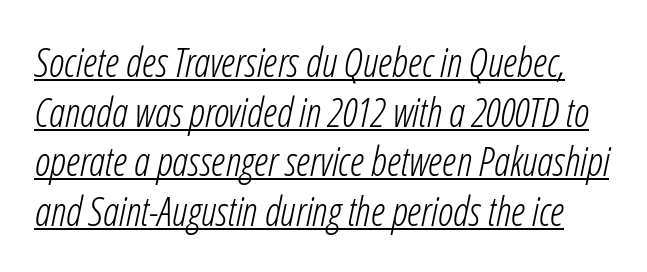
The image shows 40 px light, condensed type, italic (leaning right); set line spacing 1.24x, normal letter spacing, underlined; low stroke contrast and a medium x-height.
